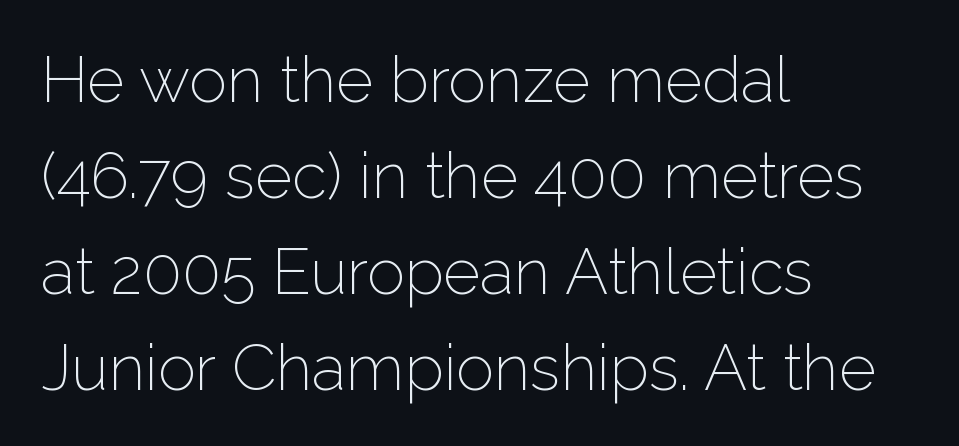
The passage shown is typed in a proportional face where columns would drift. The ragged edge is on the right, which tells us the setting is flush left. Glyph-to-glyph distance matches everyday printed text. Font category for this specimen: sans-serif. Notice how descenders clear the ascenders below comfortably — that's standard leading. Compared with a typical body face, this is equally light or lighter still.
